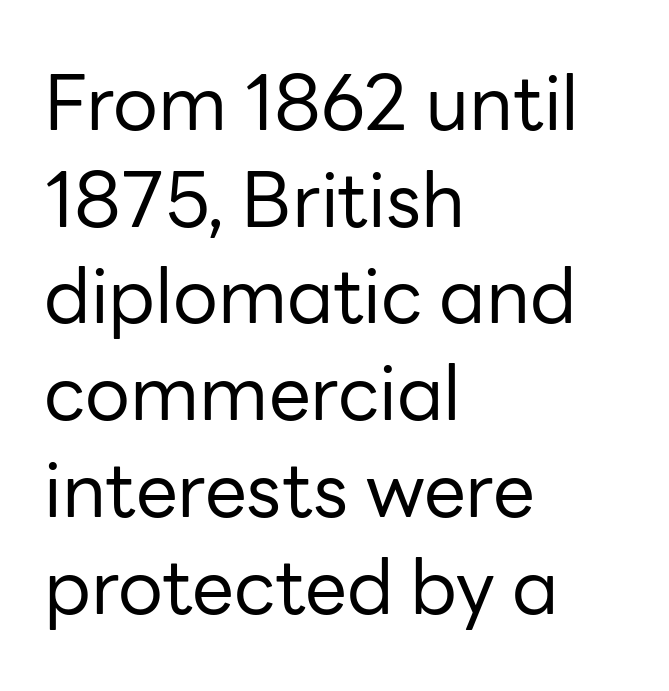
{"serif": "no", "italic": "no", "bold": "no", "weight": "regular", "width": "normal", "stroke_contrast": "low", "x_height": "medium", "monospaced": "no", "underline": "no", "align": "left", "line_spacing": "normal", "line_spacing_ratio": 1.29, "letter_spacing": "normal", "letter_spacing_em": 0.0, "glyph_px": 75}
